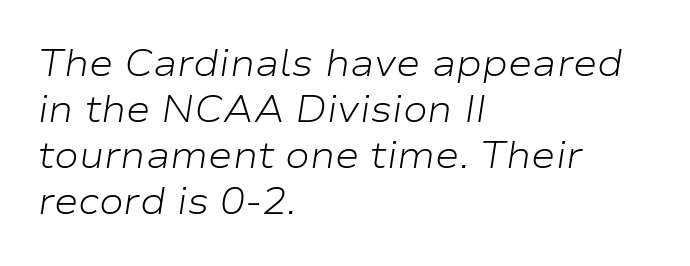
The image shows 37 px light, wide type, italic (leaning right); set left-aligned, line spacing 1.24x, normal letter spacing, not underlined; low stroke contrast and a medium x-height.
